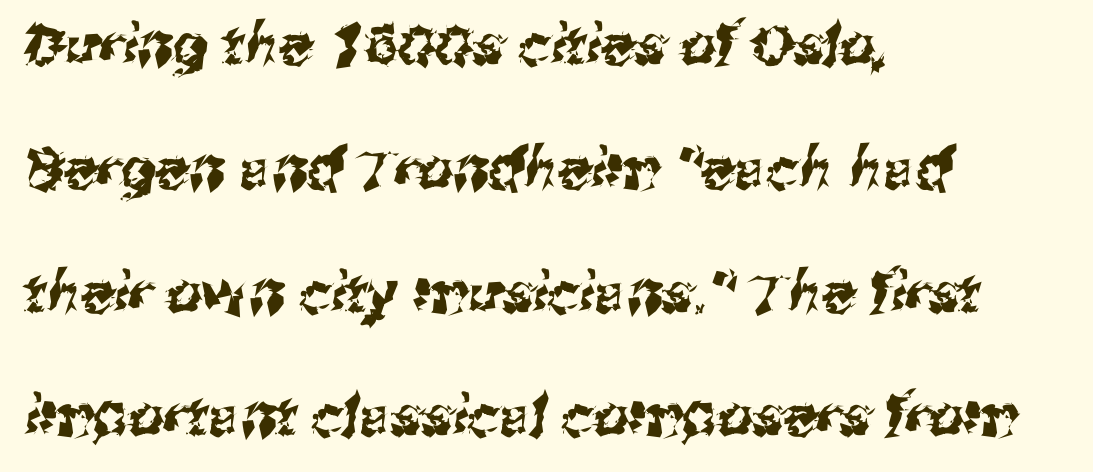
No word sits above an underline. Note the varied advance widths — an 'i' is clearly narrower than an 'm'. The leading is generous, giving the passage an open texture. A sans-serif font was chosen for this passage.
